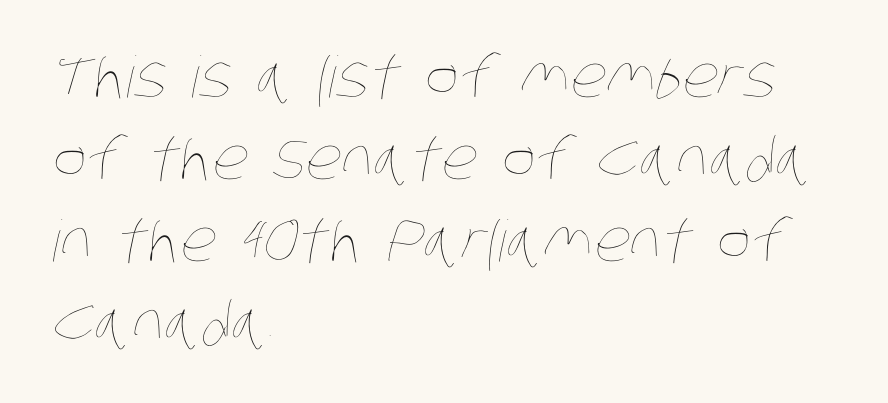
{"bold": "no", "weight": "thin", "width": "condensed", "stroke_contrast": "low", "x_height": "large", "monospaced": "no", "underline": "no", "align": "left", "line_spacing": "normal", "line_spacing_ratio": 1.44, "letter_spacing": "normal", "letter_spacing_em": 0.0, "glyph_px": 57}
